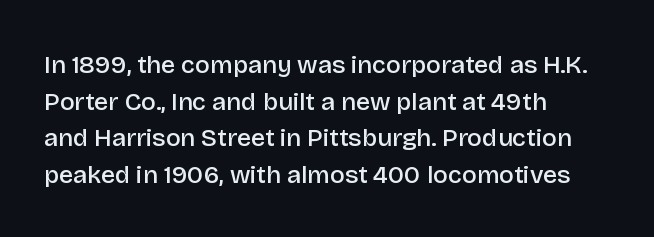
The gaps between neighbouring characters are ordinary and unremarkable. Clear beneath every line of the passage. The lettering holds an erect, upright posture throughout. Line starts are locked; line ends wander.
